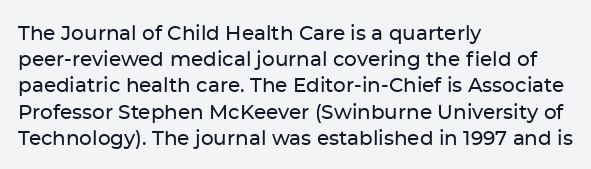
{"italic": "no", "underline": "no", "align": "left", "line_spacing": "normal", "line_spacing_ratio": 1.31, "letter_spacing": "normal", "letter_spacing_em": 0.0, "glyph_px": 20}
